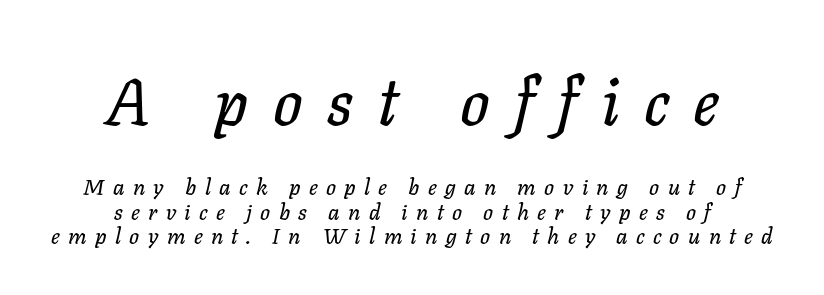
Q: Is the text italic (slanted)? A: Yes, it leans right by about 11 degrees.
Q: Is the text underlined? A: No.
Q: How is the paragraph aligned? A: Centered.
Q: Is the spacing between letters normal or unusually wide? A: Unusually wide.
Q: Is the spacing between lines tight, normal or loose? A: Tight.
Q: Which block of text is set in a larger size, the first (top) or the second (bottom)? A: The first (top) one.
Q: Width (condensed, normal, or wide)? A: Normal.
Q: Stroke contrast? A: Low.
Q: x-height? A: Medium.
Q: Monospaced? A: No.
